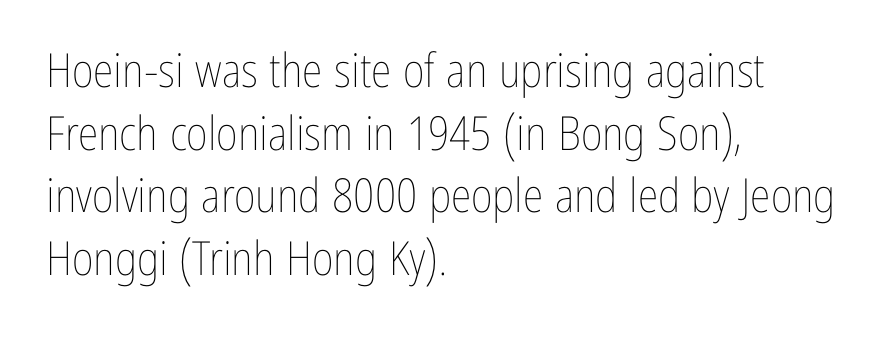
The image shows 47 px thin, condensed type, upright; set left-aligned, normal line spacing (1.33x), normal letter spacing, not underlined; low stroke contrast and a medium x-height.
